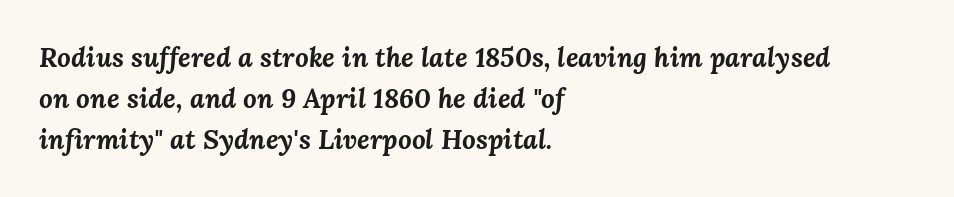
{"italic": "yes", "lean": "right", "slant_degrees": 3, "bold": "yes", "underline": "no", "align": "left", "line_spacing": "normal", "line_spacing_ratio": 1.52, "letter_spacing": "normal", "letter_spacing_em": 0.0, "glyph_px": 27}
